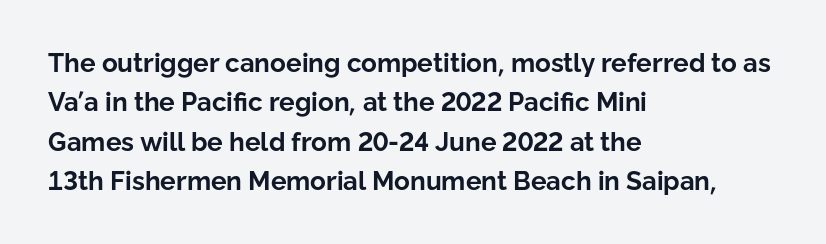
Q: Is the text bold? A: Yes.
Q: Is the text italic (slanted)? A: No, it is upright.
Q: Is the text underlined? A: No.
Q: How is the paragraph aligned? A: Left-aligned.
Q: Is the spacing between letters normal or unusually wide? A: Normal.
Q: Is the spacing between lines tight, normal or loose? A: Normal.
